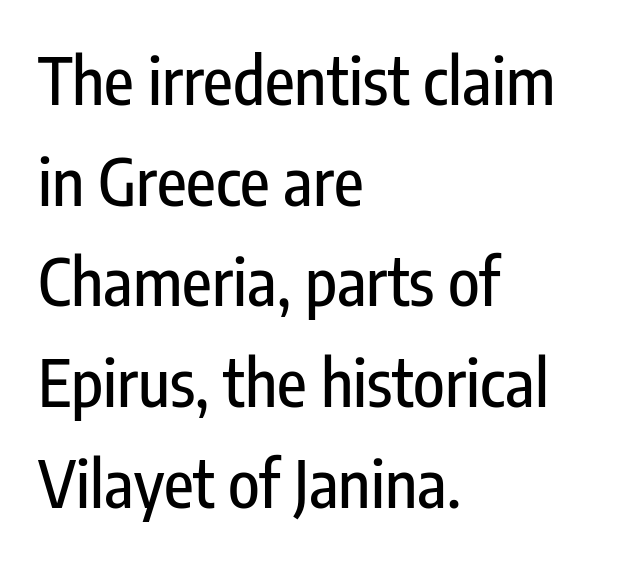
Q: Is the text italic (slanted)? A: No, it is upright.
Q: Is the typeface a serif or a sans-serif typeface? A: Sans-serif.
Q: Is the text underlined? A: No.
Q: How is the paragraph aligned? A: Left-aligned.
Q: Is the spacing between letters normal or unusually wide? A: Normal.
Q: Is the spacing between lines tight, normal or loose? A: Normal.
Q: Width (condensed, normal, or wide)? A: Condensed.
Q: Stroke contrast? A: Low.
Q: x-height? A: Medium.
Q: Monospaced? A: No.
